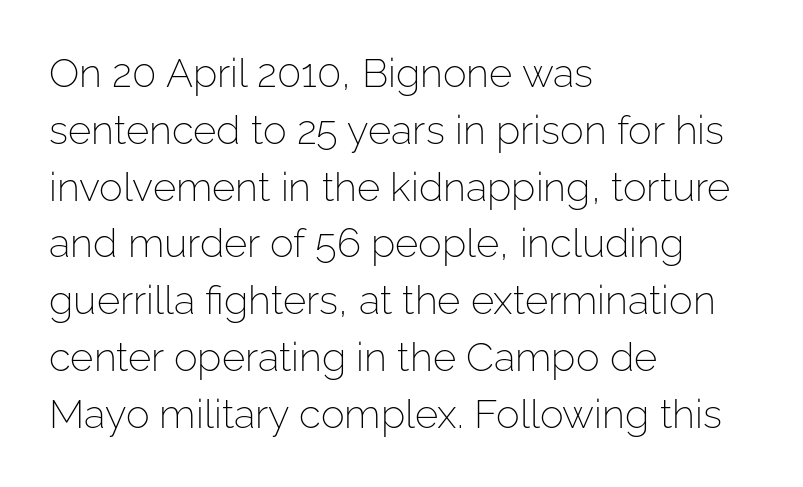
Check where the strokes stop: nothing finishes them off — pure sans. The type is set solid horizontally, with unmodified tracking. The lettering stays uniformly vertical, giving the passage a roman look. The zone under the glyphs is completely vacant. Proportional: the letters do not fall into vertical columns.
